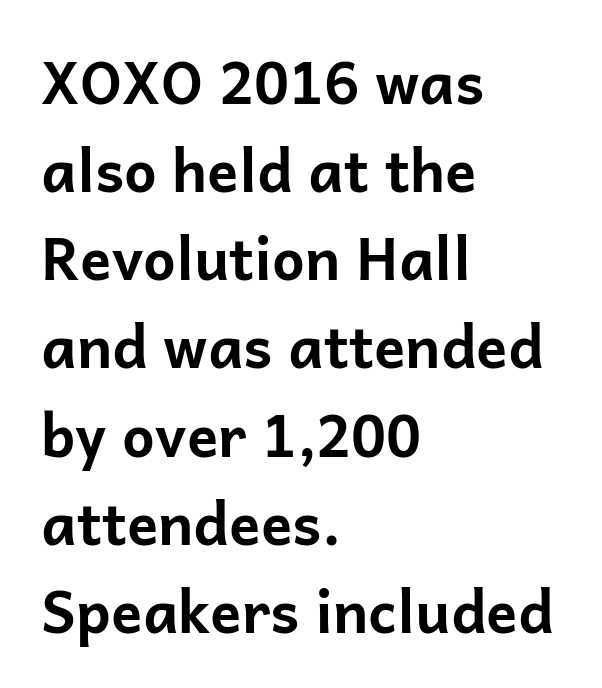
{"serif": "no", "italic": "no", "bold": "yes", "weight": "bold", "width": "normal", "stroke_contrast": "low", "x_height": "medium", "monospaced": "no", "underline": "no", "align": "left", "line_spacing": "normal", "line_spacing_ratio": 1.52, "letter_spacing": "normal", "letter_spacing_em": 0.0, "glyph_px": 58}
